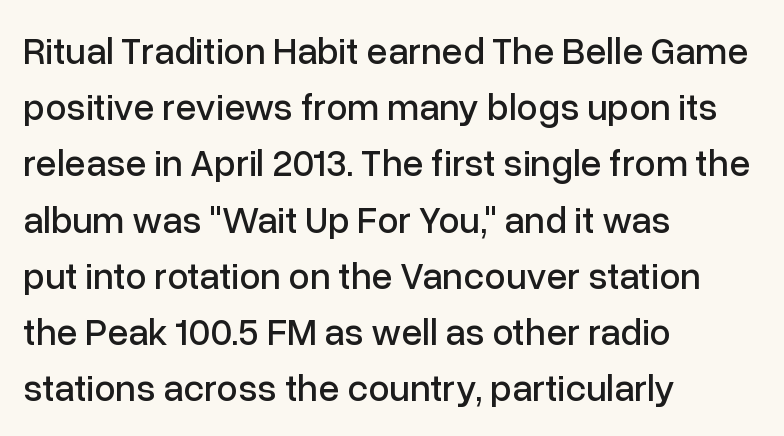
Q: Is the text italic (slanted)? A: No, it is upright.
Q: Is the typeface a serif or a sans-serif typeface? A: Sans-serif.
Q: Is the text underlined? A: No.
Q: How is the paragraph aligned? A: Left-aligned.
Q: Is the spacing between letters normal or unusually wide? A: Normal.
Q: Is the spacing between lines tight, normal or loose? A: Normal.
Q: Width (condensed, normal, or wide)? A: Normal.
Q: Stroke contrast? A: Low.
Q: x-height? A: Medium.
Q: Monospaced? A: No.
